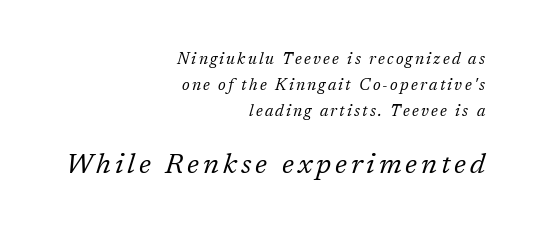
The image shows 28 px regular-weight serif type, italic (leaning right); set right-aligned, normal line spacing (1.62x), not underlined; the second (bottom) block is 1.75x larger; low stroke contrast and a medium x-height.
